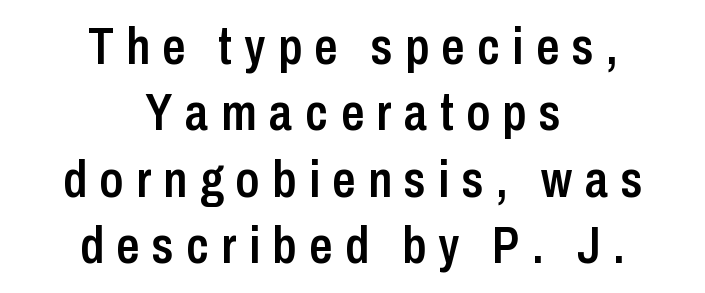
{"serif": "no", "italic": "no", "bold": "semi", "weight": "semibold", "width": "condensed", "stroke_contrast": "low", "x_height": "medium", "monospaced": "no", "underline": "no", "align": "center", "line_spacing": "normal", "line_spacing_ratio": 1.3, "letter_spacing": "wide", "letter_spacing_em": 0.25, "glyph_px": 51}
